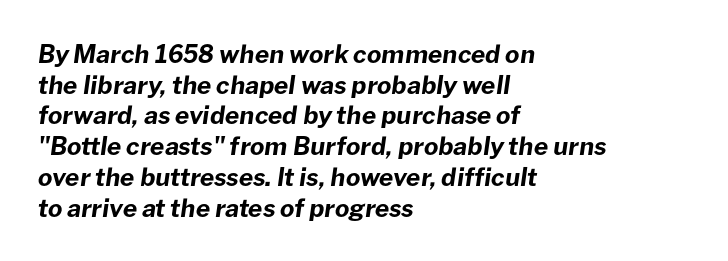
One-word summary of the alignment: left. Short note: letters normally spaced. Strong, thick strokes mark this as bold type. The axis of the letterforms is tilted away from vertical.
